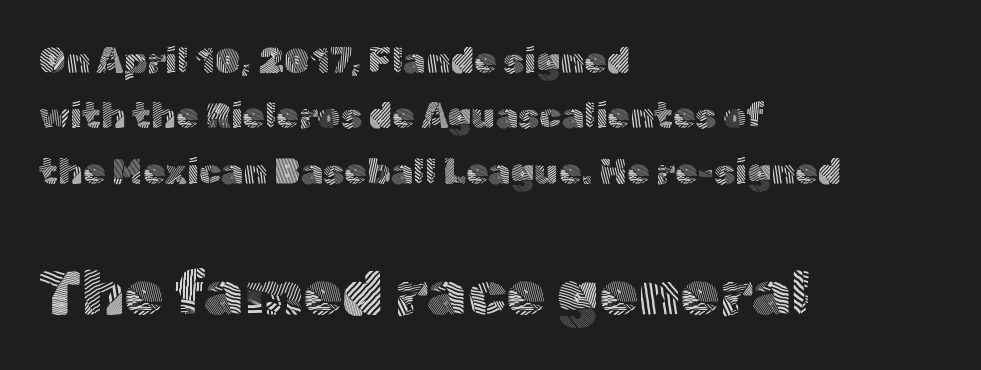
Q: Is the text bold? A: No.
Q: Is the text italic (slanted)? A: No, it is upright.
Q: Is the typeface a serif or a sans-serif typeface? A: Sans-serif.
Q: Is the text underlined? A: No.
Q: How is the paragraph aligned? A: Left-aligned.
Q: Is the spacing between letters normal or unusually wide? A: Normal.
Q: Is the spacing between lines tight, normal or loose? A: Normal.
Q: Which block of text is set in a larger size, the first (top) or the second (bottom)? A: The second (bottom) one.
Q: Width (condensed, normal, or wide)? A: Normal.
Q: x-height? A: Medium.
Q: Monospaced? A: No.
